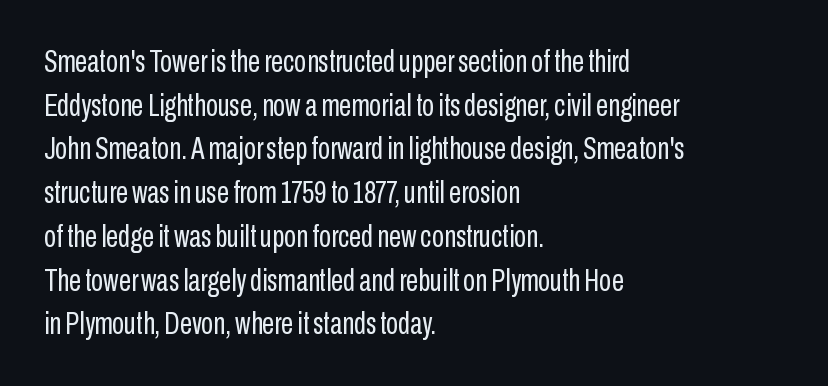
{"serif": "no", "italic": "no", "bold": "no", "weight": "regular", "width": "condensed", "stroke_contrast": "low", "x_height": "medium", "monospaced": "no", "underline": "no", "align": "left", "line_spacing": "normal", "line_spacing_ratio": 1.41, "letter_spacing": "normal", "letter_spacing_em": 0.0, "glyph_px": 31}
